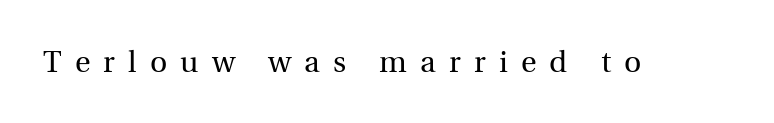
Underline: absent. Caption: face not bold, strokes unweighted. Character widths vary here, with narrow letters taking less room than wide ones. Observe the wide spacing: letters keep a clear distance from each other. Style check: upright. Serifs: yes, visible at the terminals of the letterforms.
